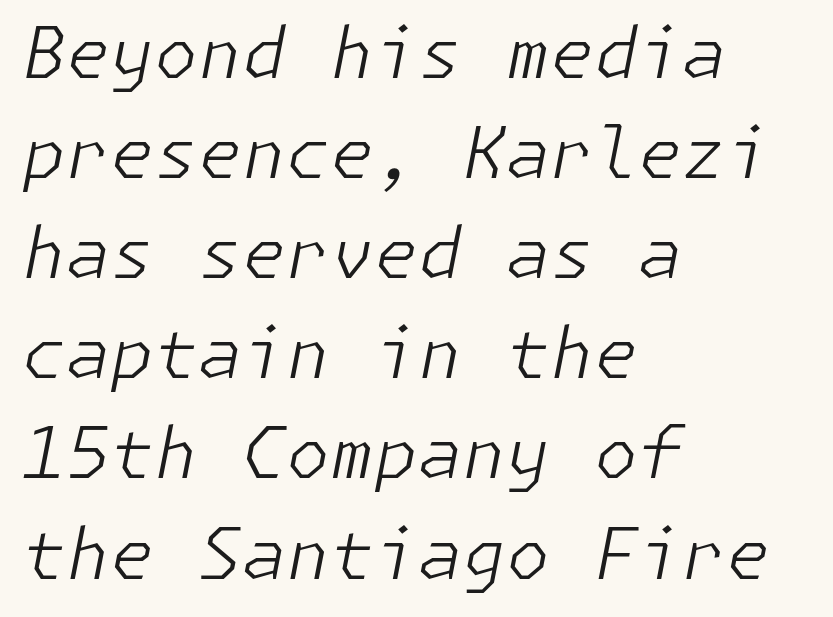
Q: Is the text bold? A: No.
Q: Is the text italic (slanted)? A: Yes, it leans right by about 11 degrees.
Q: Is the text underlined? A: No.
Q: How is the paragraph aligned? A: Left-aligned.
Q: Is the spacing between letters normal or unusually wide? A: Normal.
Q: Is the spacing between lines tight, normal or loose? A: Normal.
Q: Width (condensed, normal, or wide)? A: Normal.
Q: Stroke contrast? A: Low.
Q: x-height? A: Medium.
